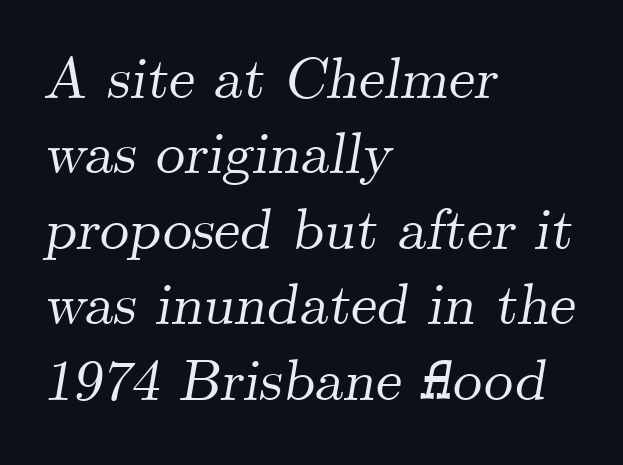
Vertically, the passage feels balanced, rows spaced as you'd expect. Caption: multi-line text, flush left, ragged right. These lines are rendered in a variable-pitch font. Look at the tracking — it's just the regular setting, nothing added. The face used here is seriffed, in the tradition of book romans. Would a proofreader flag this as italicized? Yes.
